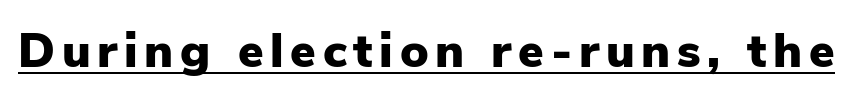
This sample has the flowing, uneven cadence of proportional lettering. In terms of weight, the rendering is a true, heavy bold. Is this a sans? Yes — the strokes have no serifs. The lettering is marked with a stroke running underneath it. The lettering stays uniformly vertical, giving the passage a roman look.
